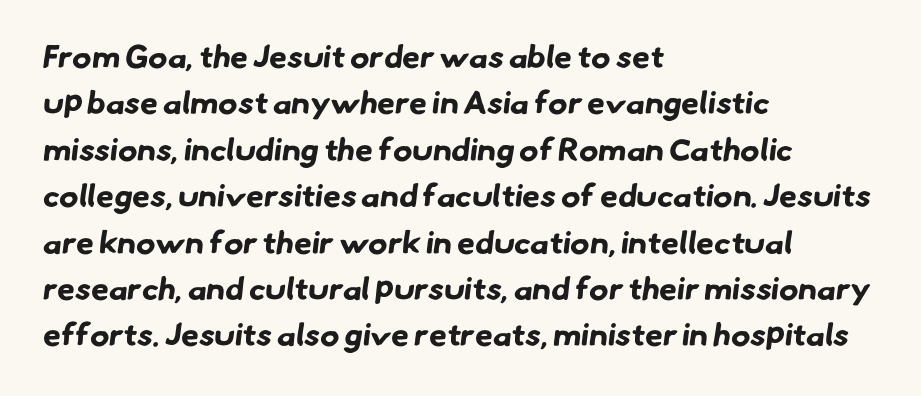
{"serif": "no", "bold": "yes", "weight": "bold", "width": "normal", "stroke_contrast": "low", "x_height": "small", "monospaced": "no", "underline": "no", "align": "left", "line_spacing": "normal", "line_spacing_ratio": 1.45, "letter_spacing": "normal", "letter_spacing_em": 0.0, "glyph_px": 32}
